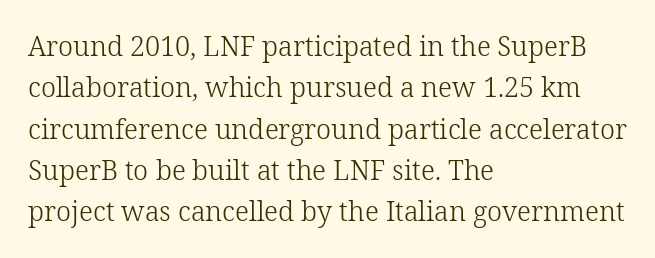
The image shows 27 px text type, upright; set left-aligned, normal line spacing (1.53x), normal letter spacing, not underlined.
